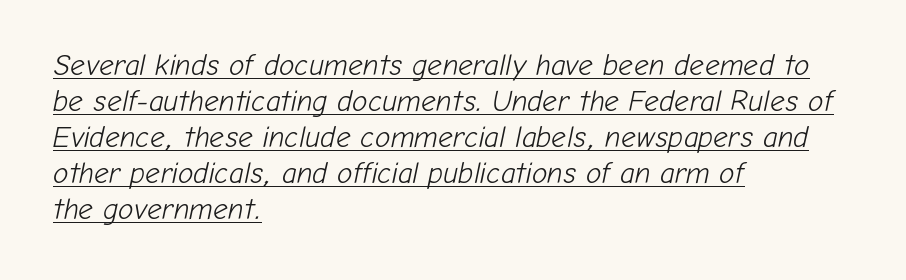
The passage is arranged the way most books set body copy — flush left. This reads as an unemphasized weight, regular at the heaviest. Italic: yes, the glyphs are oblique. Letter spacing: default. Looks like regular typesetting: each glyph gets only the width it needs. Decoration check: the copy is underlined.
